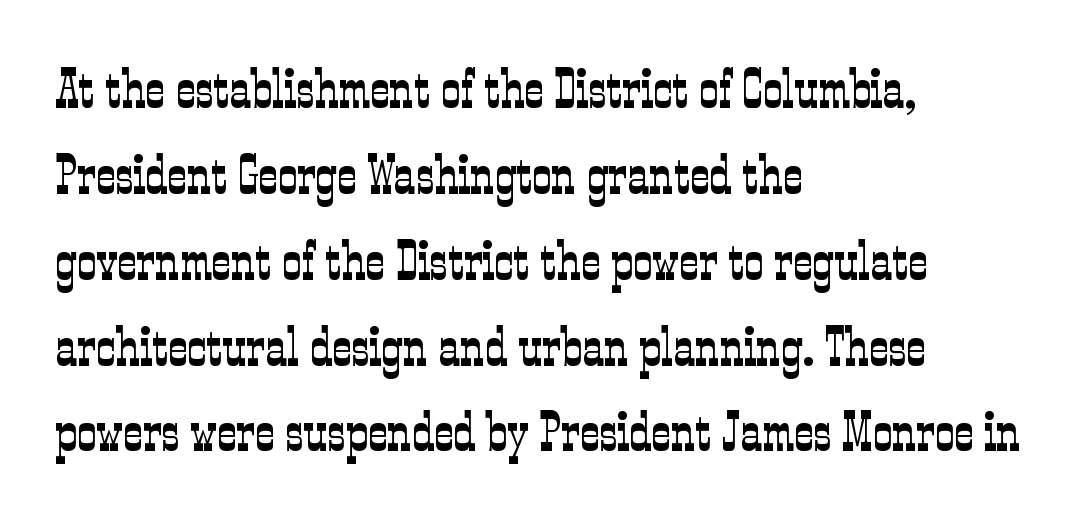
{"serif": "yes", "italic": "no", "bold": "no", "weight": "light", "width": "condensed", "stroke_contrast": "low", "x_height": "medium", "monospaced": "no", "underline": "no", "align": "left", "line_spacing": "normal", "line_spacing_ratio": 1.59, "letter_spacing": "normal", "letter_spacing_em": 0.0, "glyph_px": 54}
